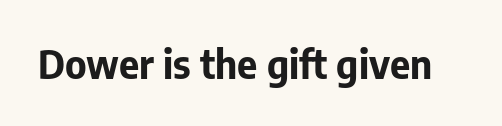
The face used here is rendered with its standard letterfit. Only glyphs here, with clear space below each row. Is this a fixed-width face? No — the glyphs have proportional, varying widths. Ordinary non-slanted type is in use. Thick stems and heavy bowls — unmistakably bold. The type family on display is of the sans-serif kind.
